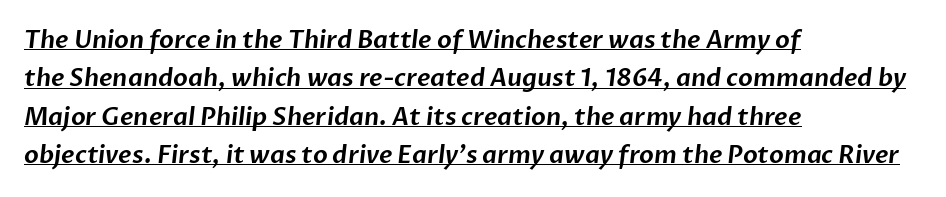
Q: Is the text underlined? A: Yes.
Q: How is the paragraph aligned? A: Left-aligned.
Q: Is the spacing between letters normal or unusually wide? A: Normal.
Q: Is the spacing between lines tight, normal or loose? A: Normal.
